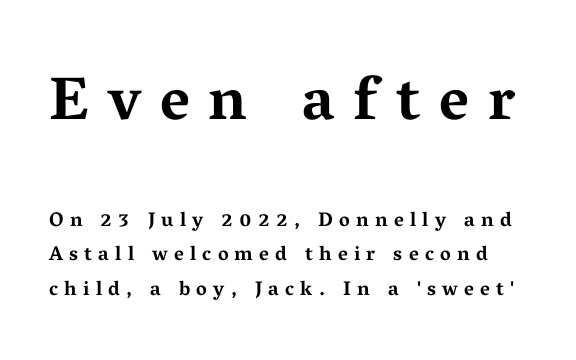
Q: Is the text bold? A: Yes.
Q: Is the text italic (slanted)? A: No, it is upright.
Q: Is the typeface a serif or a sans-serif typeface? A: Serif.
Q: Is the text underlined? A: No.
Q: Is the spacing between letters normal or unusually wide? A: Unusually wide.
Q: Which block of text is set in a larger size, the first (top) or the second (bottom)? A: The first (top) one.
Q: Width (condensed, normal, or wide)? A: Wide.
Q: Stroke contrast? A: Medium.
Q: x-height? A: Medium.
Q: Monospaced? A: No.
